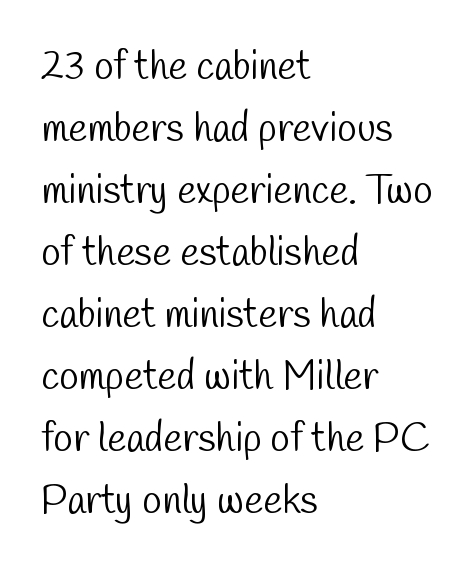
Q: Is the text bold? A: No.
Q: Is the typeface a serif or a sans-serif typeface? A: Sans-serif.
Q: Is the text underlined? A: No.
Q: How is the paragraph aligned? A: Left-aligned.
Q: Is the spacing between letters normal or unusually wide? A: Normal.
Q: Is the spacing between lines tight, normal or loose? A: Normal.
Q: Width (condensed, normal, or wide)? A: Condensed.
Q: Stroke contrast? A: Low.
Q: x-height? A: Medium.
Q: Monospaced? A: No.
